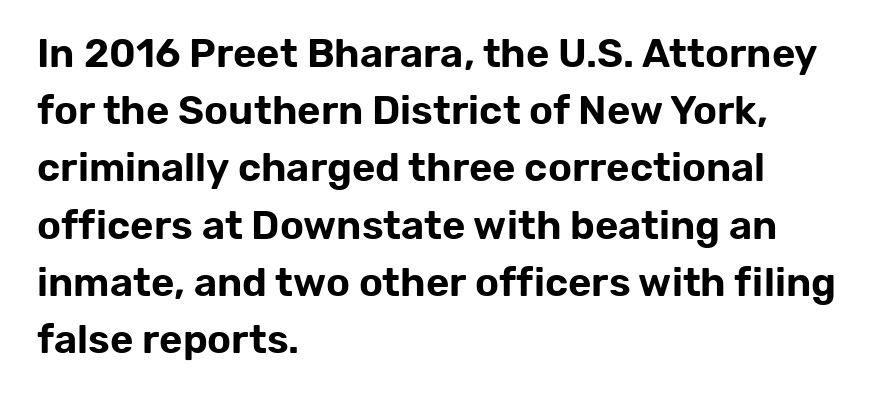
{"serif": "no", "italic": "no", "width": "normal", "stroke_contrast": "low", "x_height": "medium", "monospaced": "no", "underline": "no", "align": "left", "line_spacing": "normal", "line_spacing_ratio": 1.43, "letter_spacing": "normal", "letter_spacing_em": 0.0, "glyph_px": 40}
